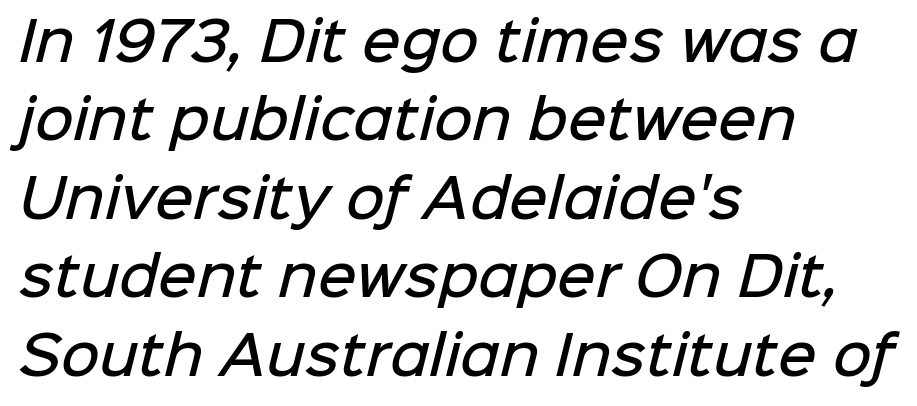
Inter-character spacing is left at the font's built-in metrics. Check the space under the baseline: it is left empty. Weight: semibold (demi). The face used here is proportionally spaced, like ordinary book or web type.
